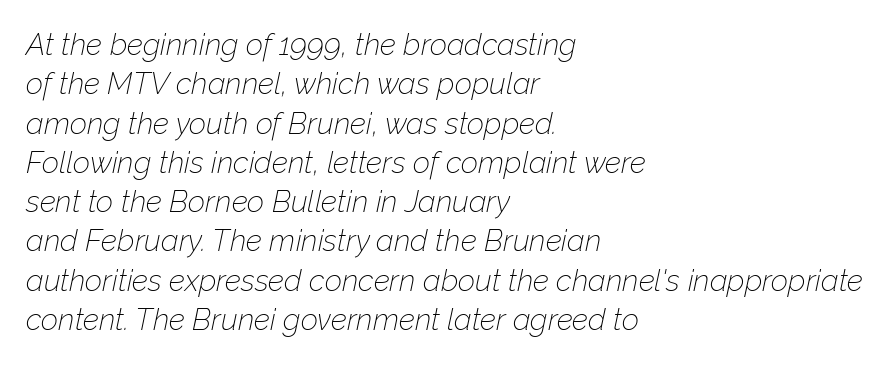
The image shows 30 px thin type, italic (leaning right); set left-aligned, normal line spacing (1.31x), normal letter spacing, not underlined; low stroke contrast and a medium x-height.
